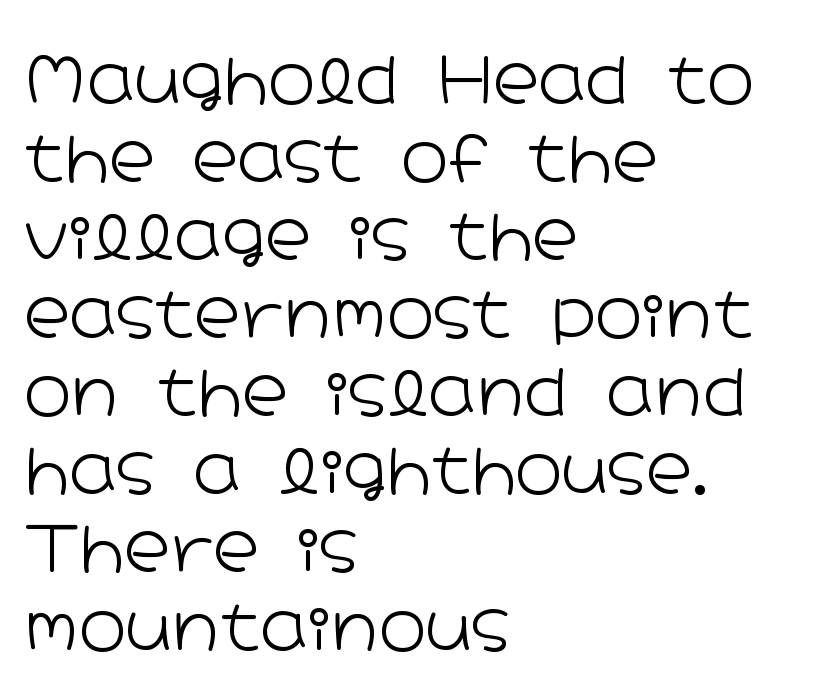
The image shows 64 px light, wide sans-serif type, upright; set left-aligned, line spacing 1.22x, normal letter spacing, not underlined; low stroke contrast and a medium x-height.
